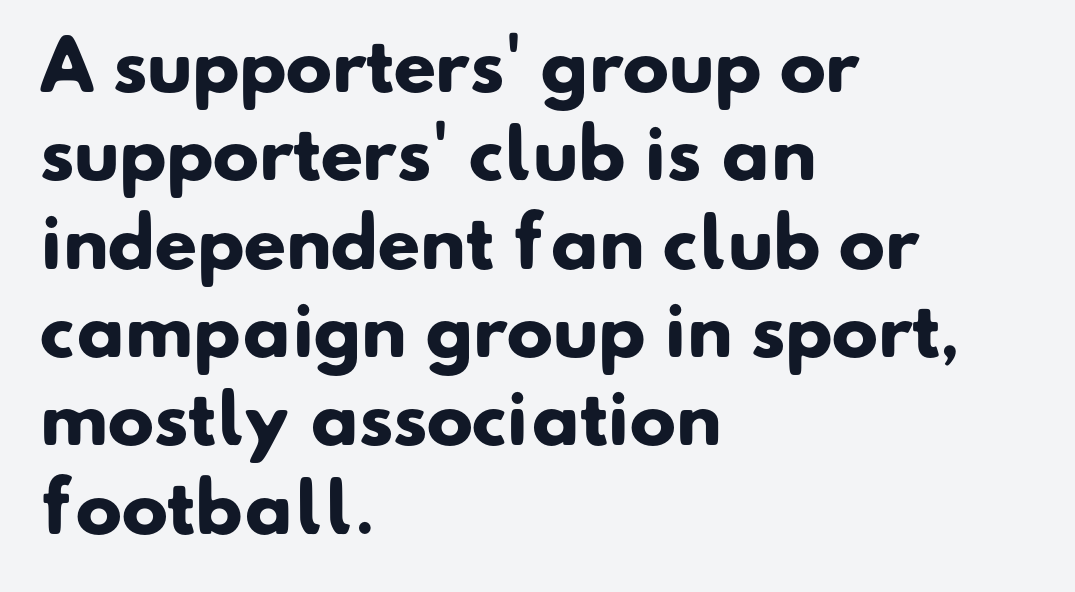
Q: Is the text bold? A: Yes.
Q: Is the typeface a serif or a sans-serif typeface? A: Sans-serif.
Q: Is the text underlined? A: No.
Q: How is the paragraph aligned? A: Left-aligned.
Q: Is the spacing between letters normal or unusually wide? A: Normal.
Q: Is the spacing between lines tight, normal or loose? A: Normal.
Q: Width (condensed, normal, or wide)? A: Normal.
Q: Stroke contrast? A: Low.
Q: x-height? A: Small.
Q: Monospaced? A: No.
